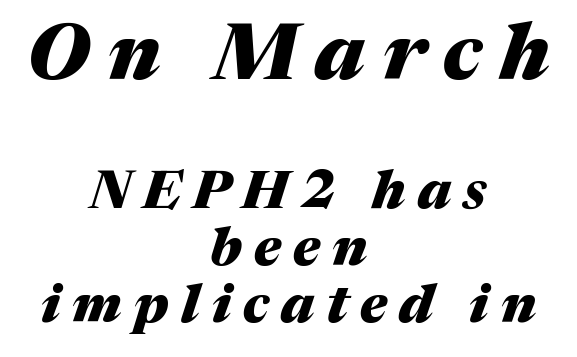
Plain, unruled lines of type. How are the letters spaced? Widely, with obvious added tracking. The rag falls on both sides of this text block equally. Notice how descenders almost collide with the ascenders below — that's tight leading. The rendering uses natural spacing where letterforms have individual widths.
